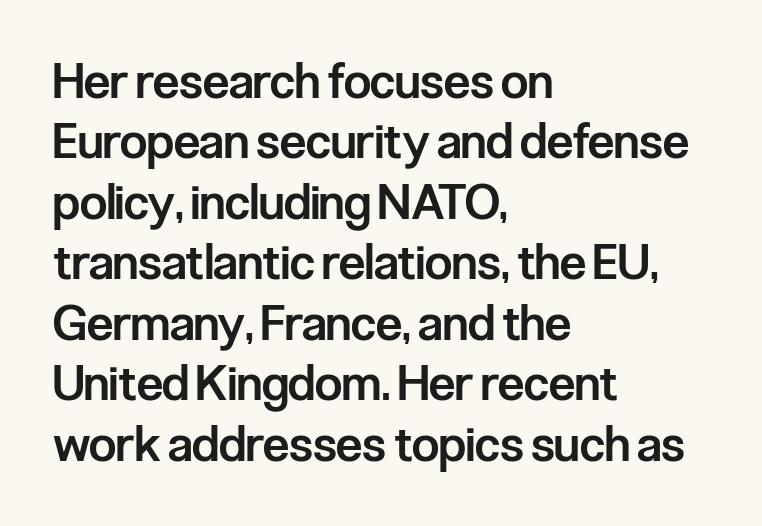
The passage is arranged the way most books set body copy — flush left. Students, note that the glyphs here touch the page at normal intervals. Baseline-to-baseline distance is the conventional proportion of letter height. Nope, not italic — everything's standing straight.
